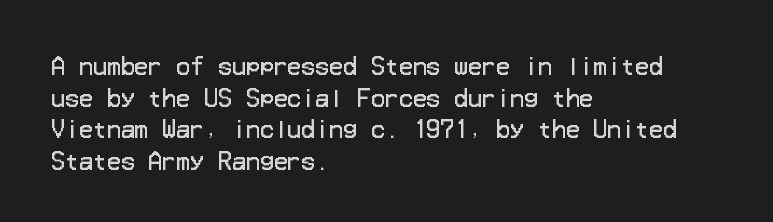
{"italic": "no", "bold": "no", "underline": "no", "align": "left", "line_spacing": "normal", "line_spacing_ratio": 1.37, "letter_spacing": "normal", "letter_spacing_em": 0.0, "glyph_px": 23}
